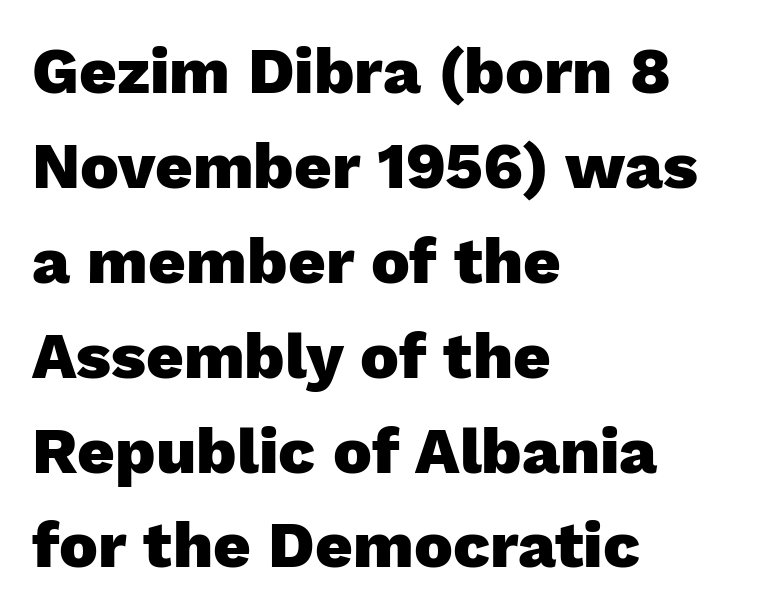
Observe the absence of serifs on each vertical stroke in this sample. Nobody drew a line under any word here. A typesetter would call this leading conventional body-copy spacing. The setting favours the left margin, as ordinary paragraphs usually do. Caption: standard tracking, unaltered.
